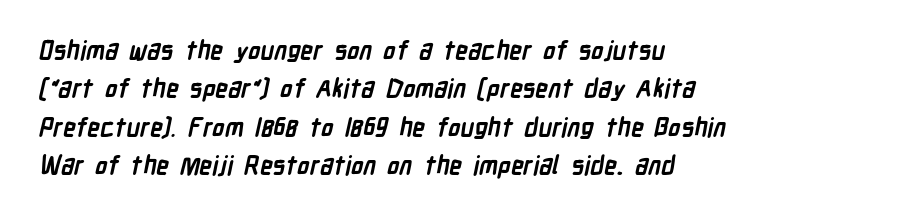
Q: Is the text bold? A: Yes.
Q: Is the text underlined? A: No.
Q: How is the paragraph aligned? A: Left-aligned.
Q: Is the spacing between letters normal or unusually wide? A: Normal.
Q: Is the spacing between lines tight, normal or loose? A: Normal.
